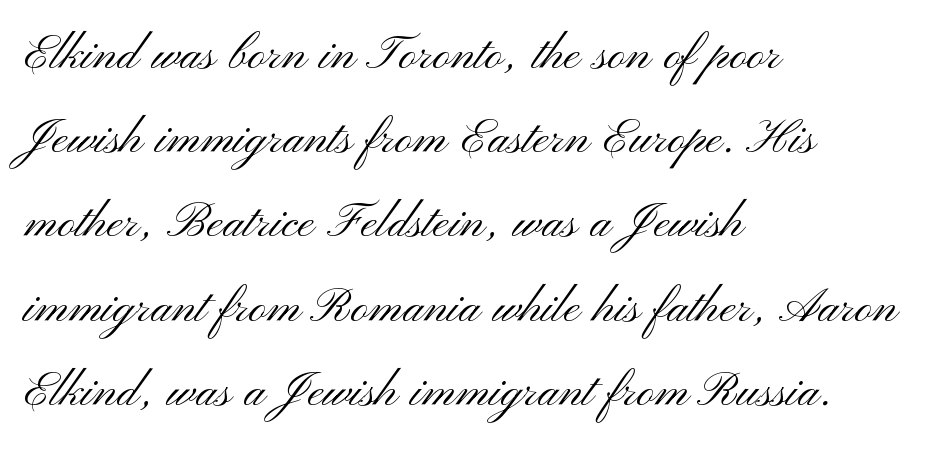
{"serif": "no", "bold": "no", "weight": "light", "width": "wide", "stroke_contrast": "medium", "x_height": "small", "monospaced": "no", "underline": "no", "align": "left", "line_spacing": "normal", "line_spacing_ratio": 1.38, "letter_spacing": "normal", "letter_spacing_em": 0.0, "glyph_px": 61}
